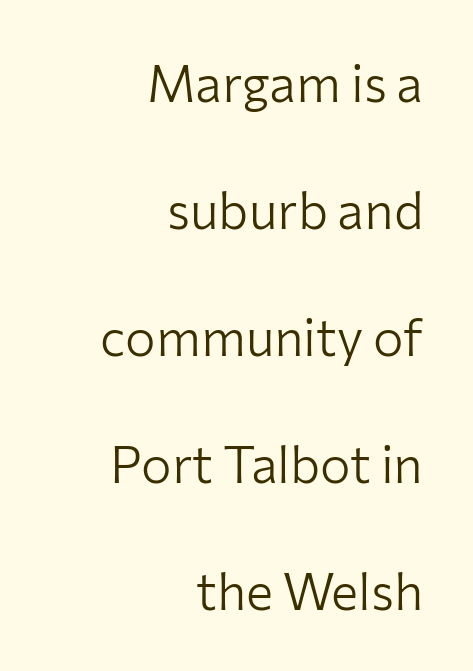
The image shows 51 px light sans-serif type, upright; set right-aligned, loose line spacing (2.49x), normal letter spacing, not underlined; low stroke contrast and a medium x-height.
